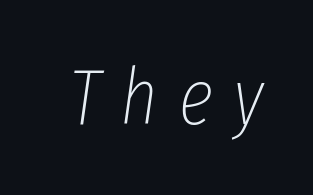
Q: Is the text bold? A: No.
Q: Is the text italic (slanted)? A: Yes, it leans right by about 8 degrees.
Q: Is the text underlined? A: No.
Q: Is the spacing between letters normal or unusually wide? A: Unusually wide.
Q: Width (condensed, normal, or wide)? A: Condensed.
Q: Stroke contrast? A: Low.
Q: x-height? A: Medium.
Q: Monospaced? A: No.
